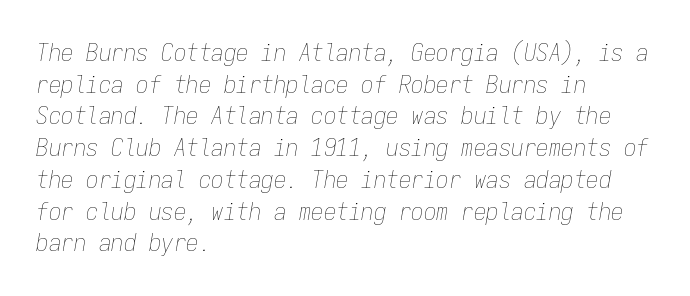
The passage shown is not underscored anywhere. The lines sit at an ordinary, default distance from one another. Heft: none added — not bold. There is no visible air inserted between adjacent glyphs.
